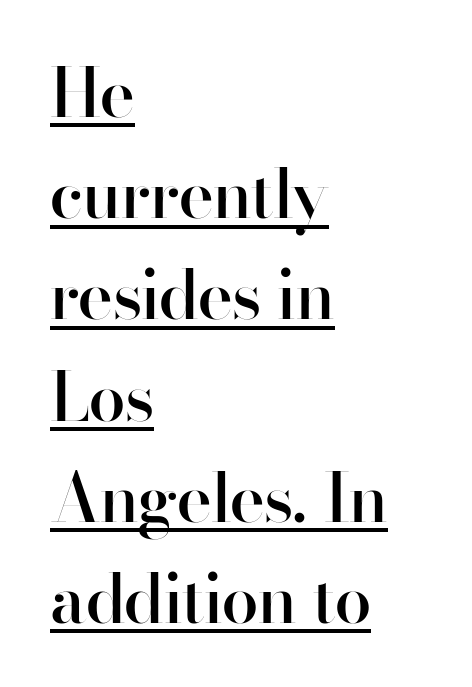
This sample is left-justified, so line endings fall wherever the words run out. A bit beefed up — I'd call it semibold rather than bold. The block of text has a typical density, with ordinary space between rows. The letters advance in unequal steps, a hallmark of proportional type.
